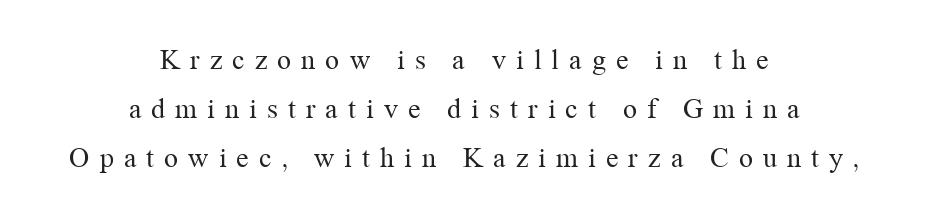
The image shows 28 px regular-weight serif type, upright; set centered, line spacing 1.75x, unusually wide letter spacing (+0.36 em), not underlined; medium stroke contrast and a medium x-height.
